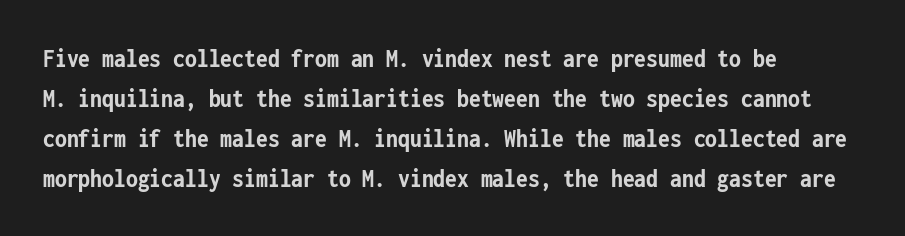
Q: Is the text bold? A: Yes.
Q: Is the text italic (slanted)? A: No, it is upright.
Q: Is the text underlined? A: No.
Q: How is the paragraph aligned? A: Left-aligned.
Q: Is the spacing between letters normal or unusually wide? A: Normal.
Q: Is the spacing between lines tight, normal or loose? A: Normal.
